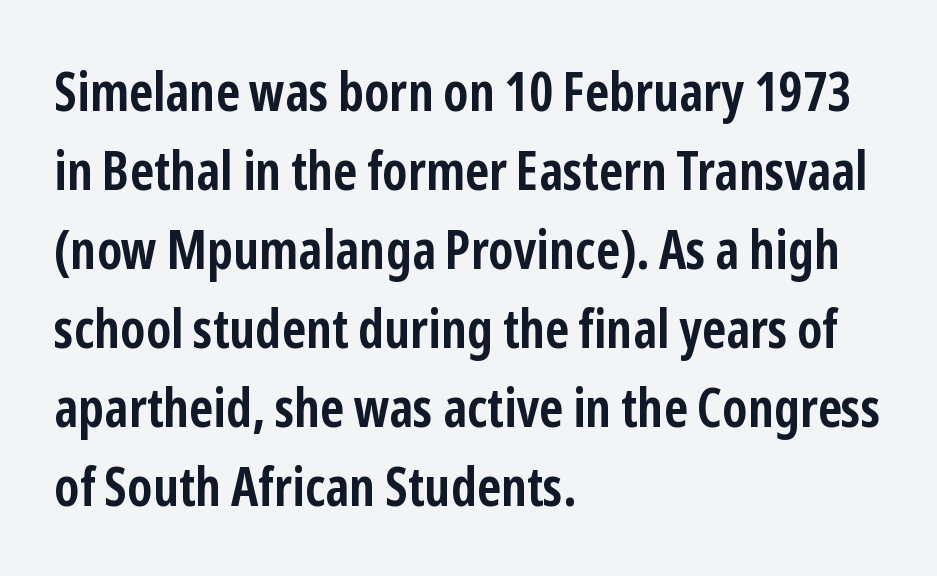
The image shows 53 px semibold, condensed sans-serif type, upright; set left-aligned, normal line spacing (1.49x), normal letter spacing, not underlined; low stroke contrast and a medium x-height.
